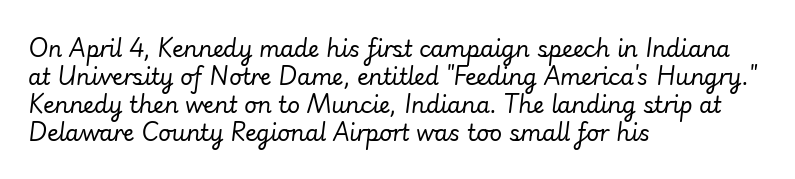
Compared with a centered layout, this one pins lines to the left instead. A typesetter would mark this as italic. Leading: standard. Check under the words: just untouched page. The typeface has the unassuming heft of standard copy or less.
